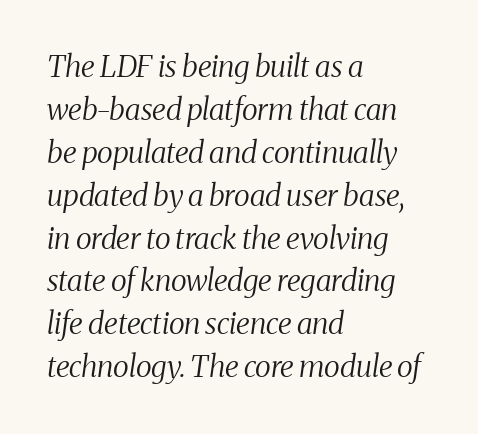
You could call the tracking neutral — neither tight nor loose. A typesetter would call this proportional, since set widths differ per character. These lines are composed in type with serifs. Normally led — the rows are evenly, conventionally spaced. The space beneath each line is pristine and unruled. Yep, that's italic — everything's leaning.
